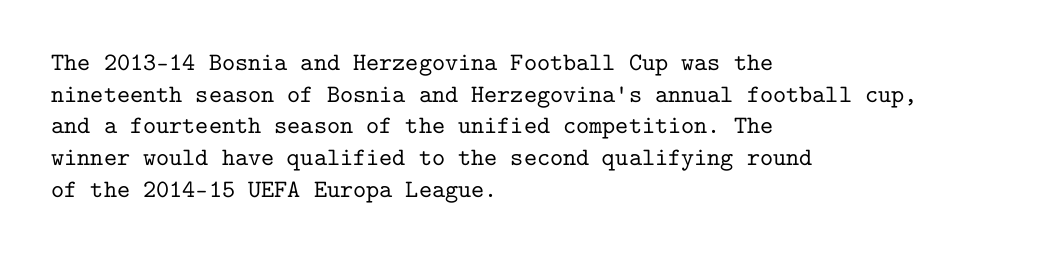
The rows are spaced the way most documents space them. No extra tracking has been applied to these lines. Which margin do the lines hug? The left one — the right edge is uneven. The gap between lines stays unmarked. If you drew a line through each stem, it would be perfectly vertical.
